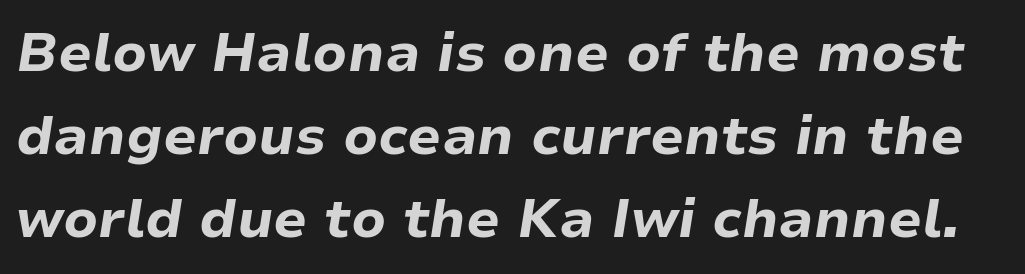
Q: Is the text bold? A: Yes.
Q: Is the text italic (slanted)? A: Yes, it leans right by about 9 degrees.
Q: Is the text underlined? A: No.
Q: Is the spacing between letters normal or unusually wide? A: Normal.
Q: Is the spacing between lines tight, normal or loose? A: Normal.
Q: Width (condensed, normal, or wide)? A: Normal.
Q: Stroke contrast? A: Low.
Q: x-height? A: Medium.
Q: Monospaced? A: No.
